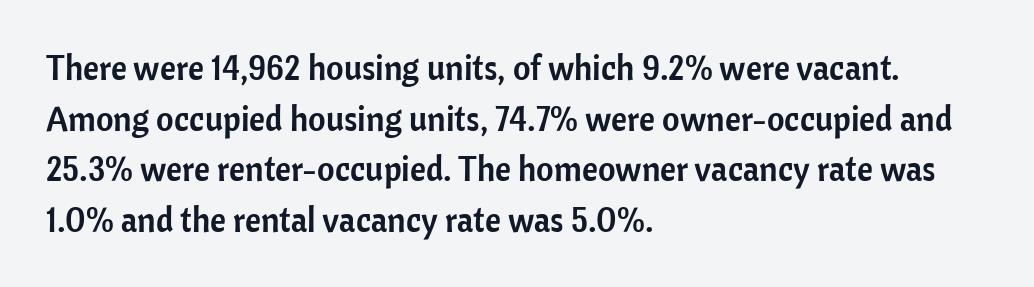
{"serif": "no", "italic": "no", "width": "normal", "stroke_contrast": "low", "x_height": "medium", "monospaced": "no", "underline": "no", "align": "left", "line_spacing": "normal", "line_spacing_ratio": 1.49, "letter_spacing": "normal", "letter_spacing_em": 0.0, "glyph_px": 34}
